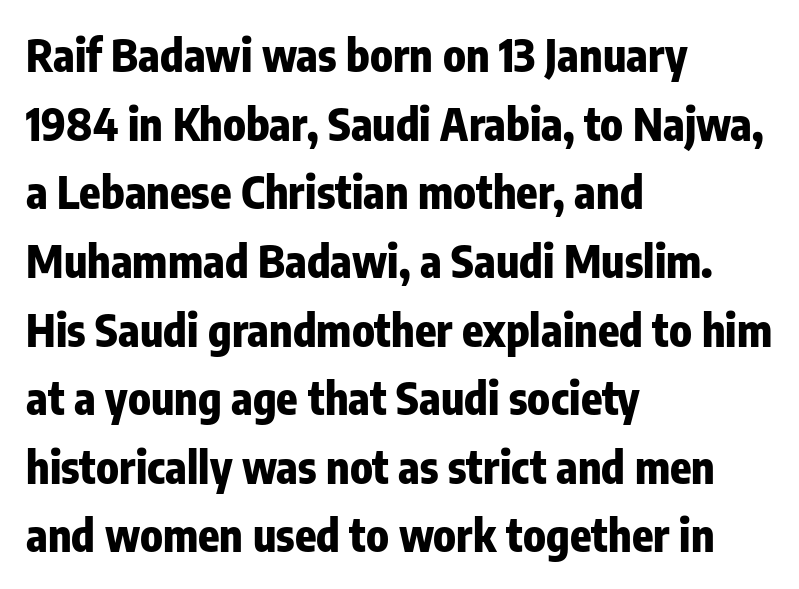
{"serif": "no", "italic": "no", "bold": "yes", "weight": "heavy", "width": "condensed", "stroke_contrast": "low", "x_height": "medium", "monospaced": "no", "underline": "no", "align": "left", "line_spacing": "normal", "line_spacing_ratio": 1.56, "letter_spacing": "normal", "letter_spacing_em": 0.0, "glyph_px": 44}
